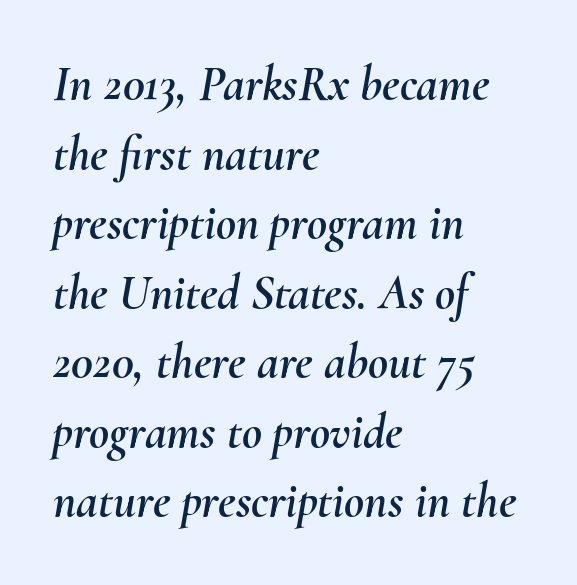
{"italic": "yes", "lean": "right", "slant_degrees": 10, "width": "normal", "stroke_contrast": "medium", "x_height": "small", "monospaced": "no", "underline": "no", "align": "left", "line_spacing": "normal", "line_spacing_ratio": 1.42, "letter_spacing": "normal", "letter_spacing_em": 0.0, "glyph_px": 49}
